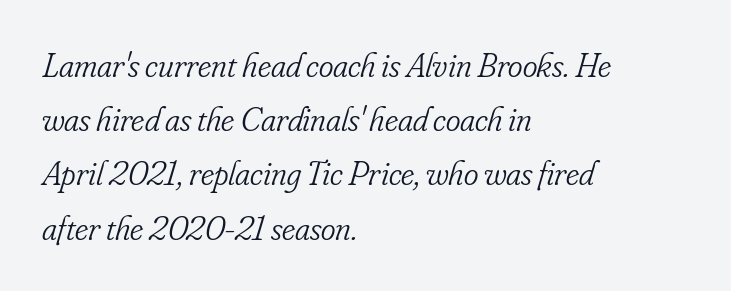
The image shows 35 px light, condensed serif type, italic (leaning right); set left-aligned, normal line spacing (1.55x), normal letter spacing, not underlined; low stroke contrast and a small x-height.
